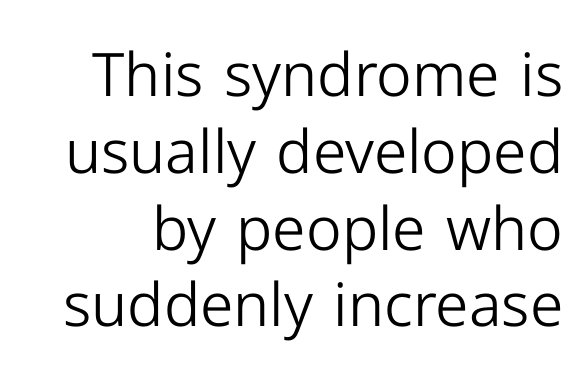
Rule under the text: the space is simply empty. Serif or sans? Sans — the stroke terminals are bare. Think standard paragraph weight, or any step lighter than that. Observe the ordinary spacing: letters are neighbours, not strangers. How would I describe the line gaps? Plain and ordinary.
